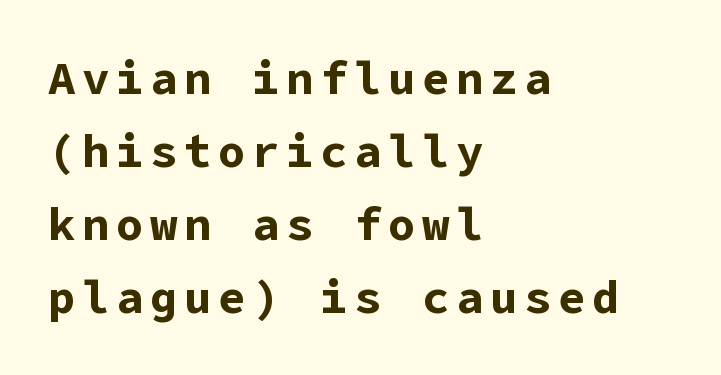
{"serif": "no", "italic": "no", "bold": "yes", "weight": "bold", "width": "normal", "stroke_contrast": "low", "x_height": "medium", "underline": "no", "align": "left", "line_spacing": "normal", "line_spacing_ratio": 1.59, "glyph_px": 46}
